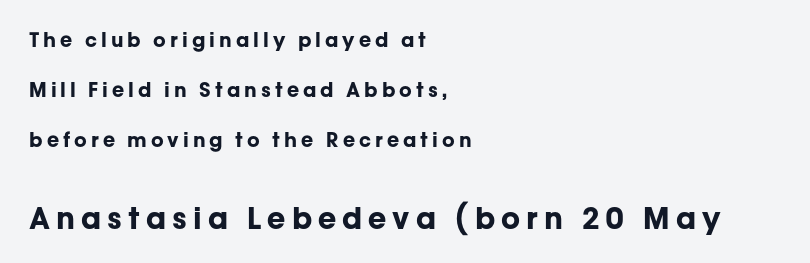
Q: Is the text bold? A: Yes.
Q: Is the text italic (slanted)? A: No, it is upright.
Q: Is the typeface a serif or a sans-serif typeface? A: Sans-serif.
Q: Is the text underlined? A: No.
Q: How is the paragraph aligned? A: Left-aligned.
Q: Is the spacing between letters normal or unusually wide? A: Unusually wide.
Q: Is the spacing between lines tight, normal or loose? A: Loose.
Q: Which block of text is set in a larger size, the first (top) or the second (bottom)? A: The second (bottom) one.
Q: Width (condensed, normal, or wide)? A: Normal.
Q: Stroke contrast? A: Low.
Q: x-height? A: Medium.
Q: Monospaced? A: No.
